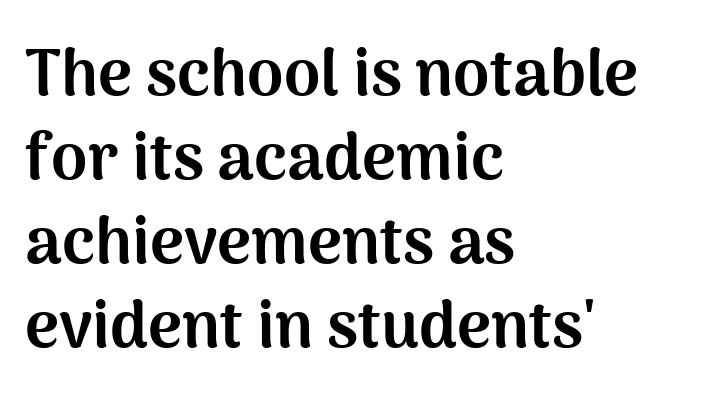
The image shows 65 px bold sans-serif type, upright; set left-aligned, normal line spacing (1.29x), normal letter spacing, not underlined; medium stroke contrast and a medium x-height.
